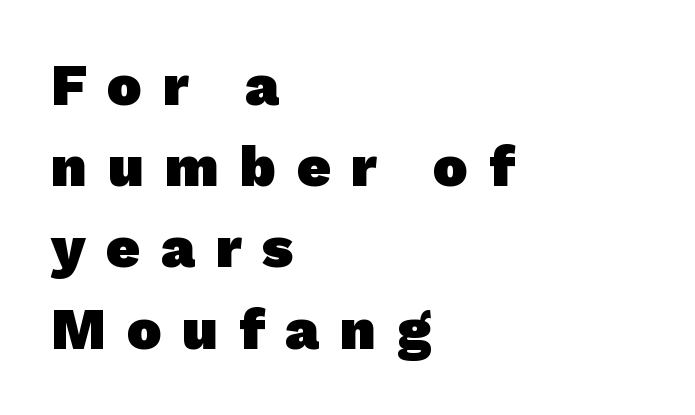
Q: Is the text bold? A: Yes.
Q: Is the typeface a serif or a sans-serif typeface? A: Sans-serif.
Q: Is the text underlined? A: No.
Q: How is the paragraph aligned? A: Left-aligned.
Q: Is the spacing between letters normal or unusually wide? A: Unusually wide.
Q: Is the spacing between lines tight, normal or loose? A: Normal.
Q: Width (condensed, normal, or wide)? A: Normal.
Q: Stroke contrast? A: Low.
Q: x-height? A: Medium.
Q: Monospaced? A: No.
